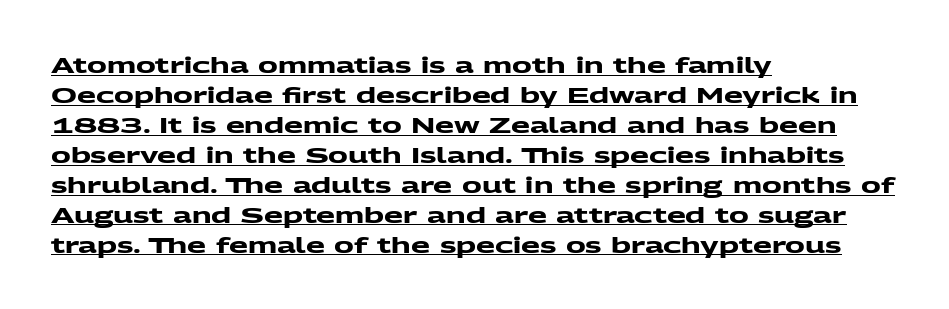
{"bold": "yes", "underline": "yes", "align": "left", "line_spacing": "normal", "line_spacing_ratio": 1.36, "letter_spacing": "normal", "letter_spacing_em": 0.0, "glyph_px": 22}
